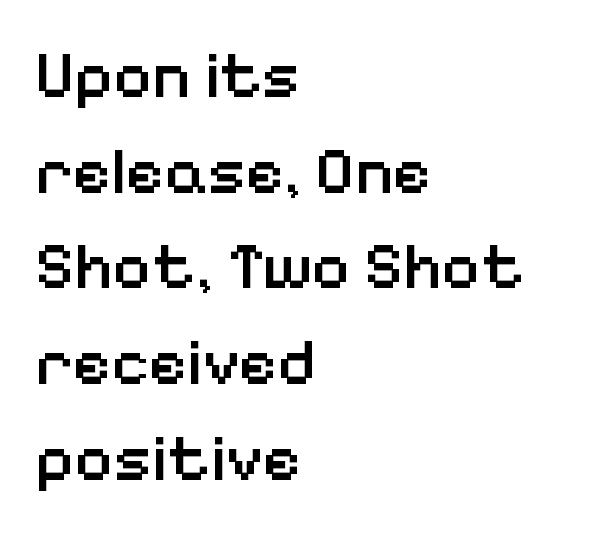
The image shows 66 px semibold sans-serif type, upright; set left-aligned, normal line spacing (1.45x), normal letter spacing, not underlined; low stroke contrast and a medium x-height.
